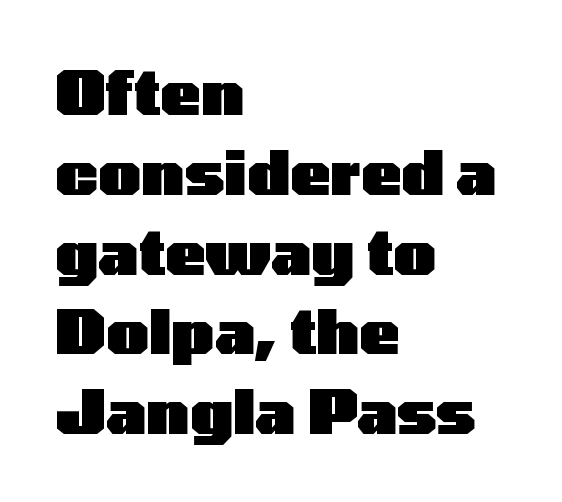
Bare-footed words on every line. This rendering uses left alignment, leaving the right contour irregular. Line spacing here is normal. This sample has the flowing, uneven cadence of proportional lettering. Notice how thick the strokes are: this is what a full bold looks like. The letters stand straight up with perfectly vertical stems.
